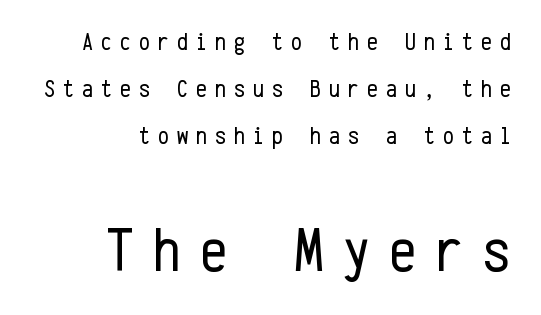
{"serif": "no", "italic": "no", "bold": "no", "weight": "regular", "width": "condensed", "stroke_contrast": "low", "x_height": "medium", "monospaced": "yes", "underline": "no", "align": "right", "line_spacing_ratio": 1.89, "letter_spacing": "wide", "letter_spacing_em": 0.31, "larger_block": "second", "size_ratio": 2.48, "glyph_px": 62}
